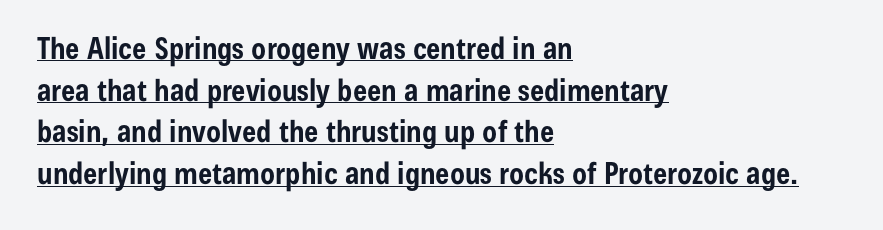
{"serif": "no", "italic": "no", "bold": "yes", "weight": "bold", "width": "condensed", "stroke_contrast": "low", "x_height": "medium", "monospaced": "no", "underline": "yes", "align": "left", "line_spacing": "normal", "line_spacing_ratio": 1.39, "letter_spacing": "normal", "letter_spacing_em": 0.0, "glyph_px": 30}
